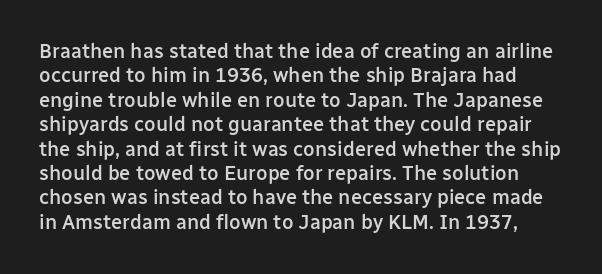
{"italic": "no", "bold": "semi", "underline": "no", "line_spacing_ratio": 1.22, "letter_spacing": "normal", "letter_spacing_em": 0.0, "glyph_px": 20}
